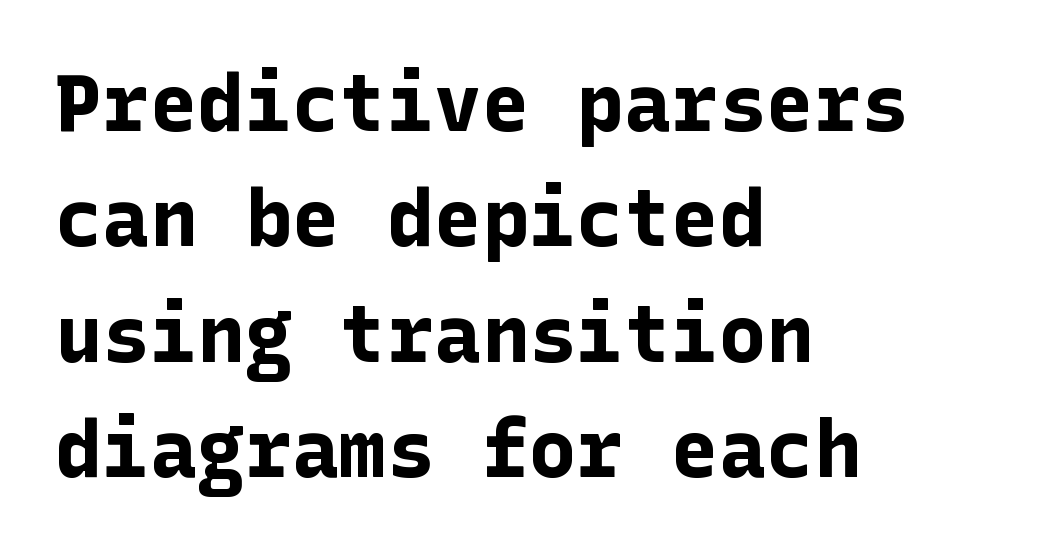
Unlike a traditional serif, this face leaves its strokes unadorned. Notice how the stems are strictly vertical — no italics here. In terms of letterspacing, this is plain default setting. Words float on clear page, feet unadorned. Does the leading feel generous? No, just average. Emphasis by weight is at full strength: bold.
